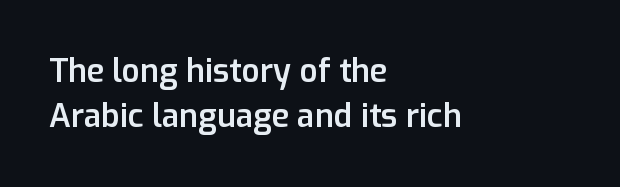
The image shows 32 px semibold sans-serif type, upright; set left-aligned, normal line spacing (1.4x), normal letter spacing, not underlined; low stroke contrast and a medium x-height.
